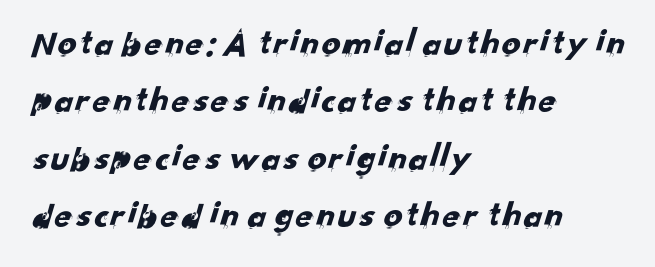
The rag falls on the right side of this text block. The face used here is proportionally spaced, like ordinary book or web type. Note: no serifs on the glyphs. Honestly, the letter spacing is just normal — you wouldn't notice it. Descenders hang freely into open space. The line-height multiplier appears to be the usual default.
